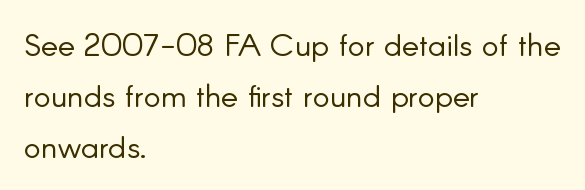
Q: Is the text bold? A: No.
Q: Is the text italic (slanted)? A: No, it is upright.
Q: Is the typeface a serif or a sans-serif typeface? A: Sans-serif.
Q: Is the text underlined? A: No.
Q: How is the paragraph aligned? A: Left-aligned.
Q: Is the spacing between letters normal or unusually wide? A: Normal.
Q: Is the spacing between lines tight, normal or loose? A: Normal.
Q: Width (condensed, normal, or wide)? A: Normal.
Q: Stroke contrast? A: Low.
Q: x-height? A: Small.
Q: Monospaced? A: No.
